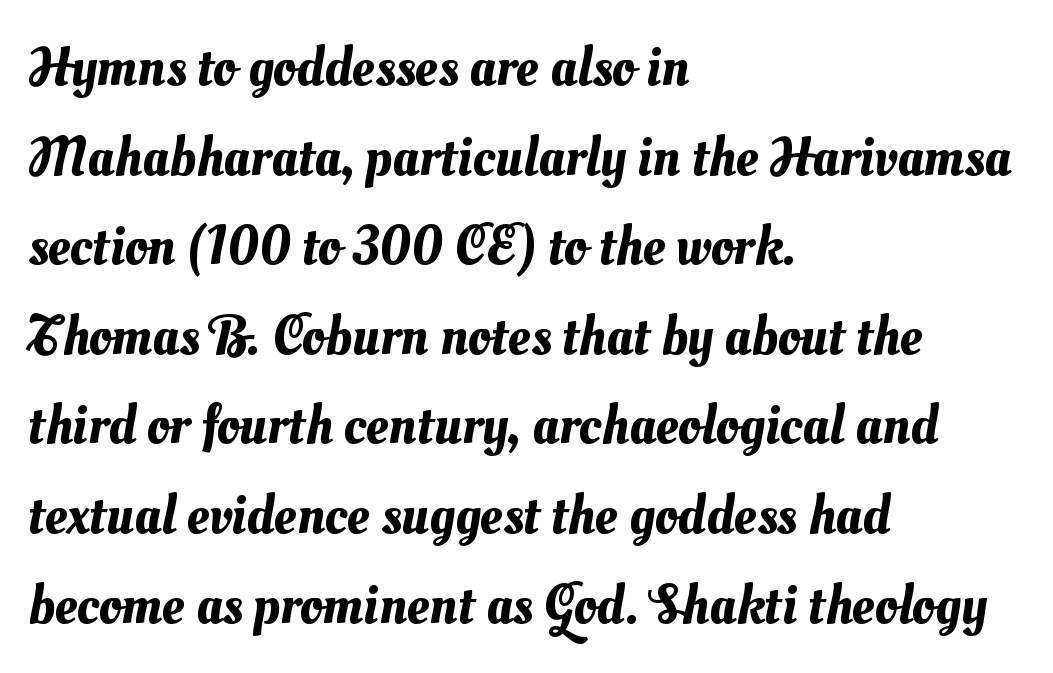
Note the varied advance widths — an 'i' is clearly narrower than an 'm'. One-word summary of the alignment: left. The line texture is even and compact thanks to regular tracking. This rendering features lettering with no underline.
